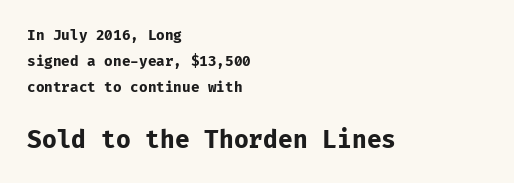
Here the second block reads like a headline and the first like body copy. Plenty of ink on the page — the face is bold. The line texture is even and compact thanks to regular tracking. The setting favours the left margin, as ordinary paragraphs usually do. You can tell it's not italic because the verticals are truly vertical.
